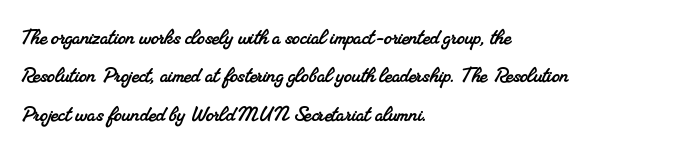
{"underline": "no", "align": "left", "line_spacing": "normal", "line_spacing_ratio": 1.54, "letter_spacing": "normal", "letter_spacing_em": 0.0, "glyph_px": 25}
